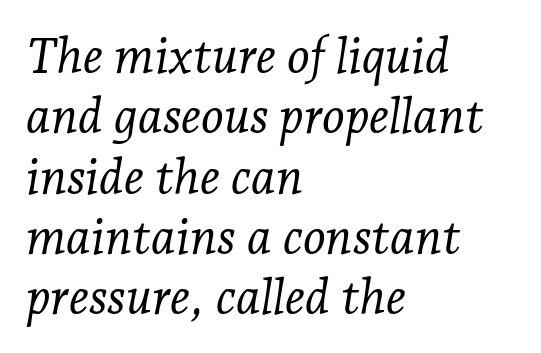
Examine the stroke ends and you'll spot serifs. The face used here is proportionally spaced, like ordinary book or web type. It's the slanting kind of type. The typesetter chose a ragged-right arrangement here. Lines of text with bare space underneath. The gaps between neighbouring characters are ordinary and unremarkable.
